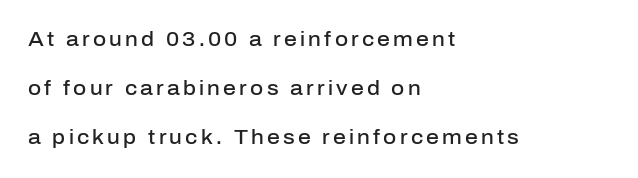
Plain, unruled lines of type. Reading down the block, your eye returns to a fixed left position each line. Italic: no, the glyphs are upright roman. Moderately thickened strokes mark this as semibold type. Widely set lines give the paragraph a tall, airy silhouette.
